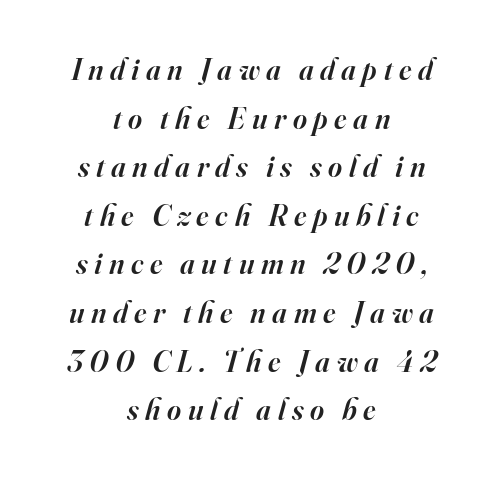
Typographic density is moderately raised because the face is semibold. Proportional: the letters do not fall into vertical columns. The text block is weighted toward neither margin, spreading evenly from the middle. When letters slant like this, we call the style italic. Each word looks stretched out because of the extra space between its letters.
